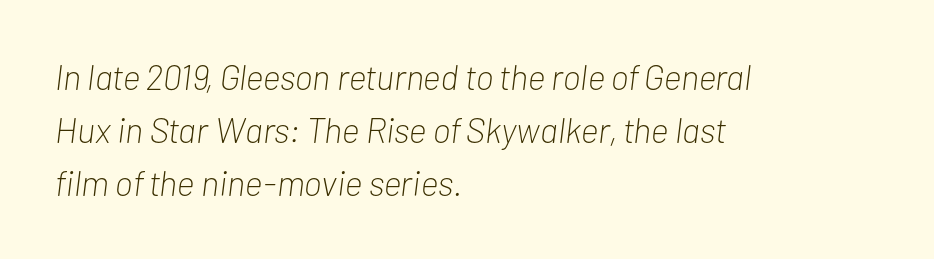
The image shows 35 px light, condensed type, italic (leaning right); set left-aligned, normal line spacing (1.52x), normal letter spacing, not underlined; low stroke contrast and a medium x-height.
